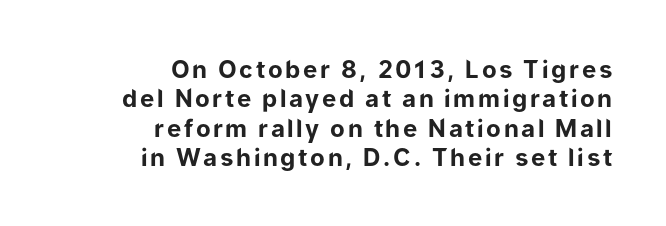
The area under the type is left untouched. Right-aligned paragraph, ragged on the left. Does the lettering tilt? It doesn't — this is upright. Students, this is bold: see how much ink each stroke carries.
